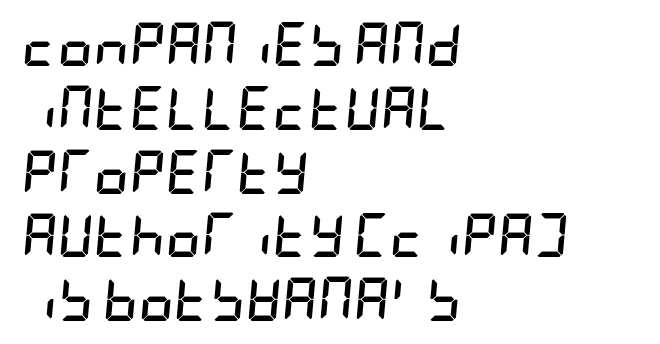
{"italic": "yes", "lean": "right", "slant_degrees": 5, "bold": "yes", "weight": "semibold", "width": "condensed", "stroke_contrast": "low", "x_height": "large", "underline": "no", "align": "left", "line_spacing": "normal", "line_spacing_ratio": 1.45, "letter_spacing": "normal", "letter_spacing_em": 0.0, "glyph_px": 44}
